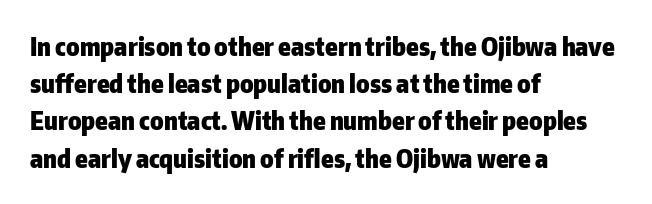
Italic: no, the glyphs are upright roman. Weight: bold. A typesetter would call this zero additional tracking. Does the copy run flush right? No — it runs flush left. In terms of leading, this rendering sits right in the middle. Quick note: underline off.
